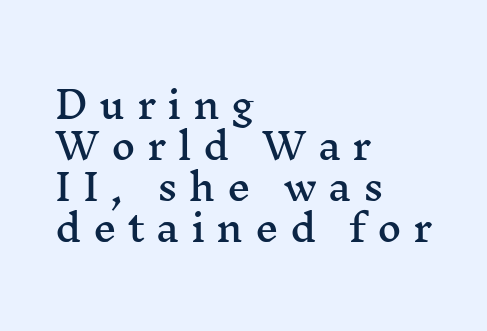
{"serif": "yes", "italic": "no", "width": "wide", "stroke_contrast": "medium", "x_height": "medium", "monospaced": "no", "underline": "no", "align": "left", "line_spacing": "tight", "line_spacing_ratio": 1.11, "letter_spacing": "wide", "letter_spacing_em": 0.31, "glyph_px": 37}
